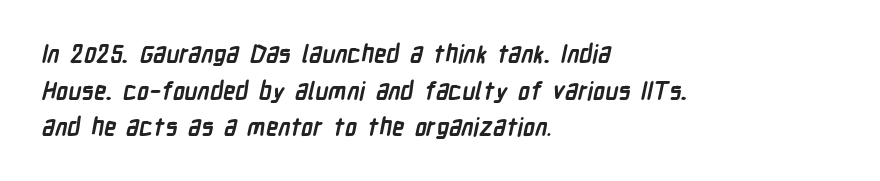
{"bold": "yes", "underline": "no", "align": "left", "line_spacing": "normal", "line_spacing_ratio": 1.53, "letter_spacing": "normal", "letter_spacing_em": 0.0, "glyph_px": 24}
